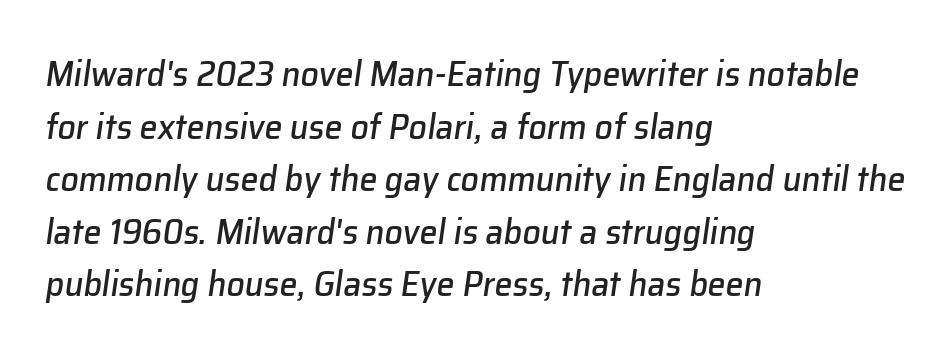
Quick note: interline space is typical. The letters are slanted; this is an italic face. Is this a fixed-width face? No — the glyphs have proportional, varying widths. You could call the tracking neutral — neither tight nor loose. Line beginnings align vertically; line endings do not.
